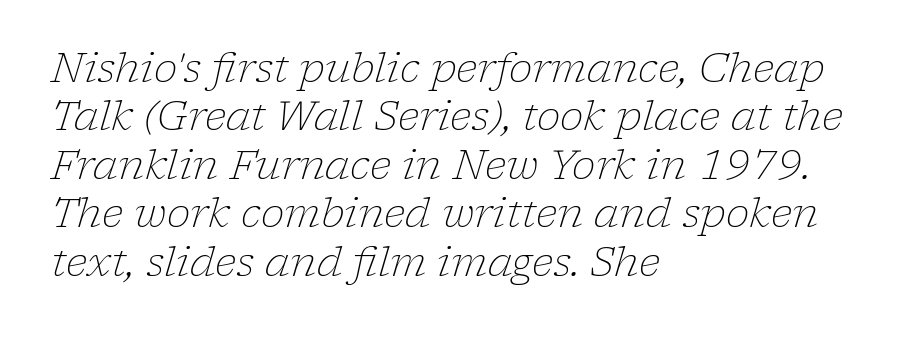
{"serif": "yes", "italic": "yes", "lean": "right", "slant_degrees": 17, "bold": "no", "weight": "light", "width": "normal", "stroke_contrast": "low", "x_height": "medium", "monospaced": "no", "underline": "no", "align": "left", "line_spacing_ratio": 1.21, "letter_spacing": "normal", "letter_spacing_em": 0.0, "glyph_px": 40}
